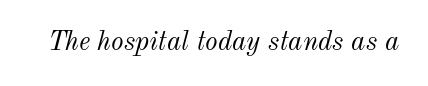
{"italic": "yes", "lean": "right", "slant_degrees": 12, "bold": "no", "underline": "no", "letter_spacing": "normal", "letter_spacing_em": 0.0, "glyph_px": 27}
